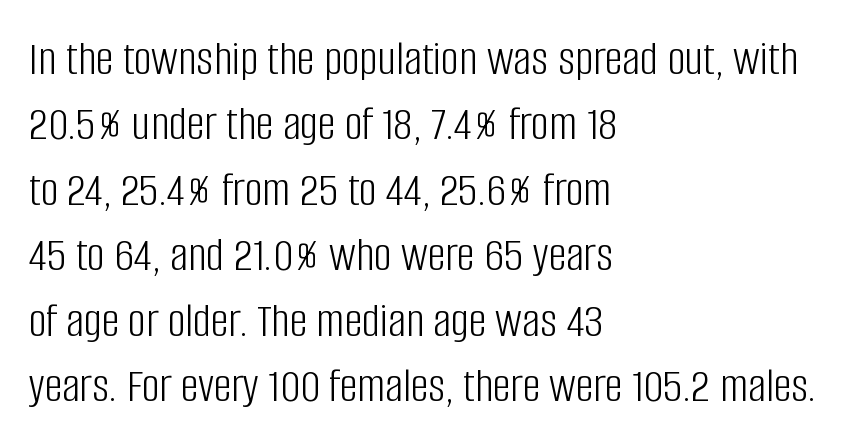
The image shows 50 px light, condensed sans-serif type, upright; set left-aligned, normal line spacing (1.31x), normal letter spacing, not underlined; low stroke contrast and a large x-height.
